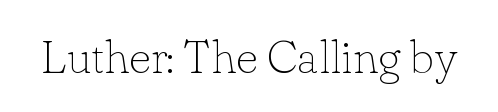
{"serif": "yes", "italic": "no", "bold": "no", "weight": "thin", "width": "normal", "stroke_contrast": "low", "x_height": "small", "monospaced": "no", "underline": "no", "letter_spacing": "normal", "letter_spacing_em": 0.0, "glyph_px": 47}
